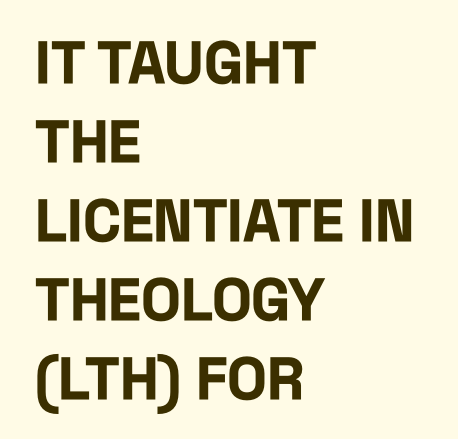
Q: Is the text bold? A: Yes.
Q: Is the text italic (slanted)? A: No, it is upright.
Q: Is the typeface a serif or a sans-serif typeface? A: Sans-serif.
Q: Is the text underlined? A: No.
Q: How is the paragraph aligned? A: Left-aligned.
Q: Is the spacing between letters normal or unusually wide? A: Normal.
Q: Is the spacing between lines tight, normal or loose? A: Normal.
Q: Width (condensed, normal, or wide)? A: Condensed.
Q: Stroke contrast? A: Low.
Q: x-height? A: Large.
Q: Monospaced? A: No.
